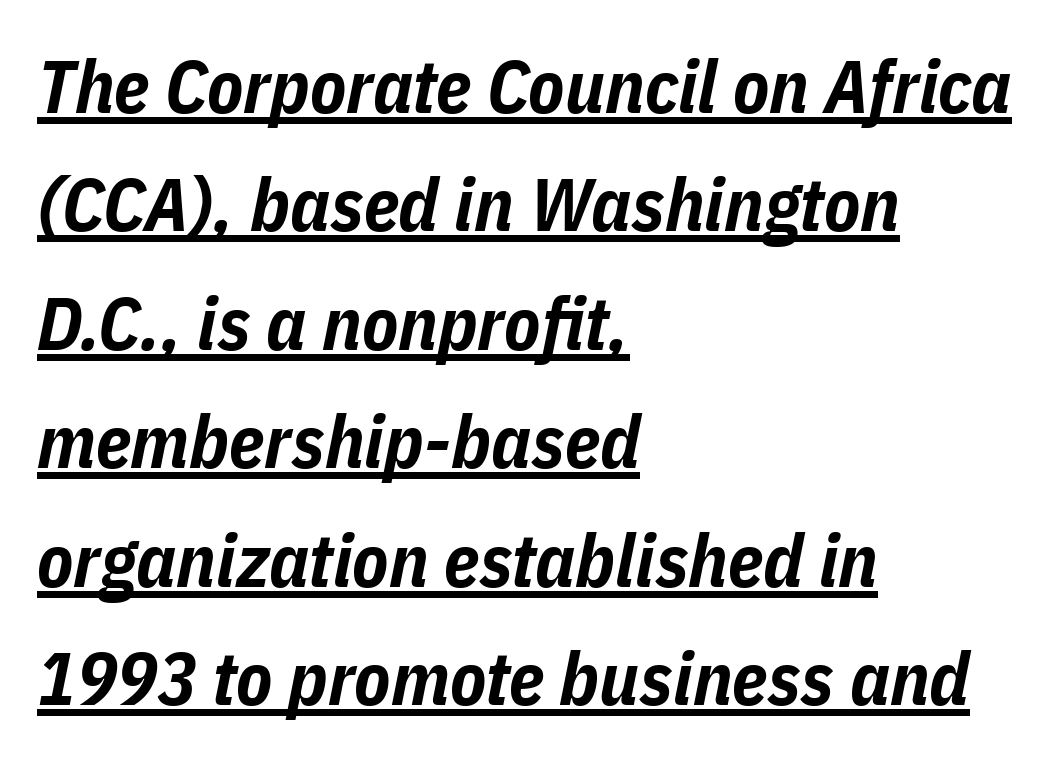
The image shows 74 px bold, condensed type, italic (leaning right); set left-aligned, normal line spacing (1.6x), normal letter spacing, underlined; low stroke contrast and a medium x-height.
